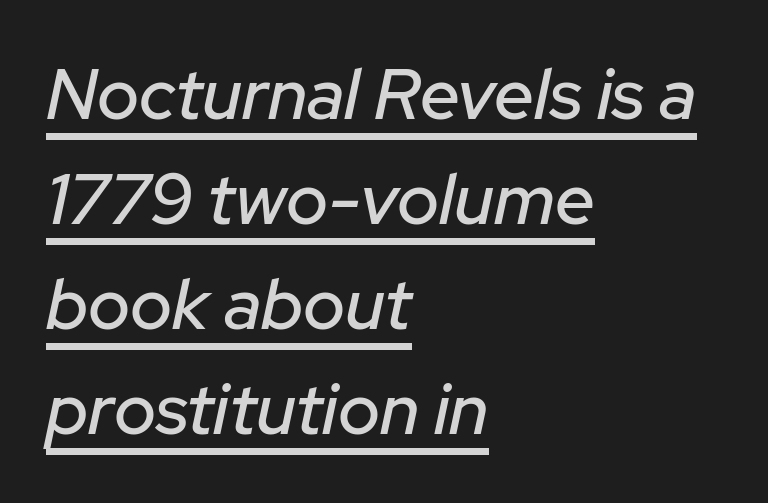
{"italic": "yes", "lean": "right", "slant_degrees": 12, "width": "normal", "stroke_contrast": "low", "x_height": "medium", "monospaced": "no", "underline": "yes", "align": "left", "line_spacing": "normal", "line_spacing_ratio": 1.48, "letter_spacing": "normal", "letter_spacing_em": 0.0, "glyph_px": 71}
